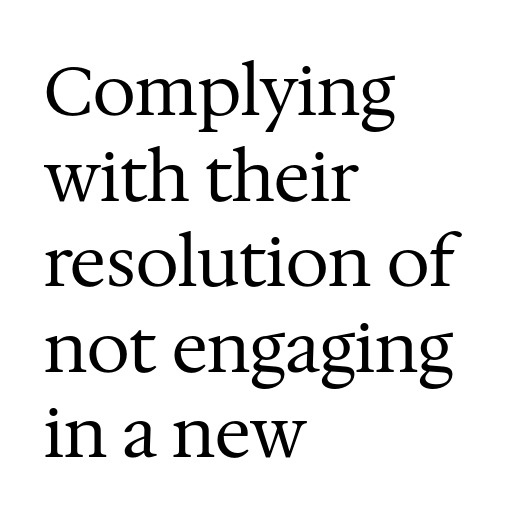
{"serif": "yes", "italic": "no", "bold": "no", "weight": "regular", "width": "normal", "stroke_contrast": "medium", "x_height": "medium", "monospaced": "no", "underline": "no", "align": "left", "line_spacing_ratio": 1.24, "letter_spacing": "normal", "letter_spacing_em": 0.0, "glyph_px": 69}
